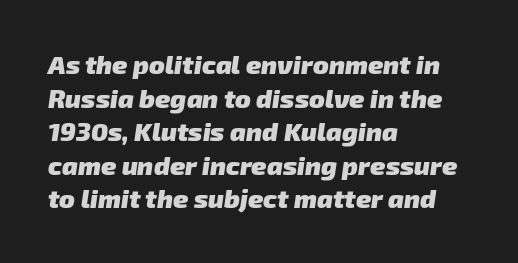
Unmarked baselines from the first word to the last. Line starts are locked; line ends wander. The characters look thick and weighty, a clear bold. Rows of type keep a routine distance in the vertical direction.
